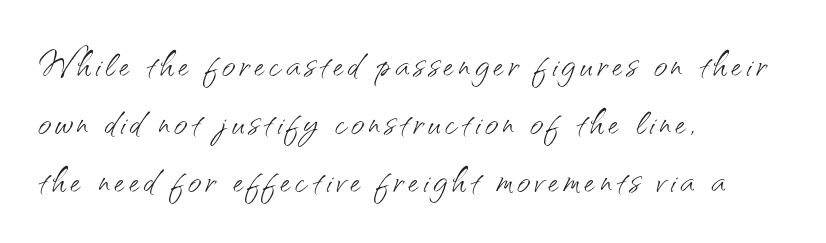
{"serif": "no", "bold": "no", "weight": "light", "width": "normal", "stroke_contrast": "medium", "x_height": "small", "monospaced": "no", "underline": "no", "align": "left", "line_spacing": "normal", "line_spacing_ratio": 1.26, "glyph_px": 46}
